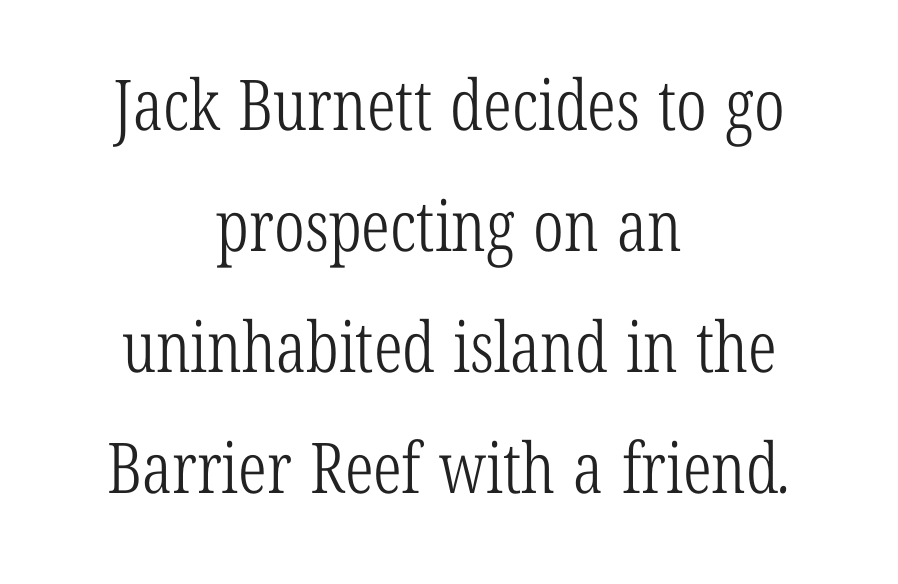
{"serif": "yes", "bold": "no", "weight": "light", "width": "condensed", "stroke_contrast": "low", "x_height": "medium", "monospaced": "no", "underline": "no", "align": "center", "line_spacing_ratio": 1.73, "letter_spacing": "normal", "letter_spacing_em": 0.0, "glyph_px": 70}
